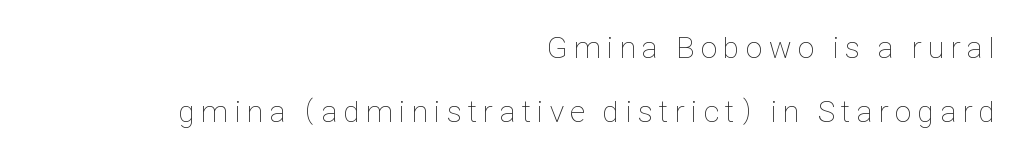
Glyph-to-glyph distance is far greater than everyday printed text. Leading: increased. No letter is thick-stroked: the sample isn't bold. Words float on clear page, feet unadorned. The paragraph shown leans on its right margin. Characters remain perfectly vertical along every line.
